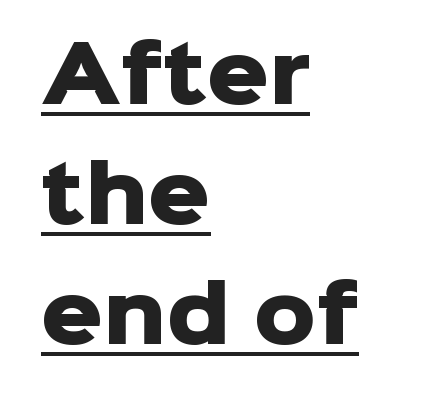
{"serif": "no", "italic": "no", "bold": "yes", "weight": "heavy", "width": "normal", "stroke_contrast": "low", "x_height": "medium", "monospaced": "no", "underline": "yes", "align": "left", "line_spacing": "normal", "line_spacing_ratio": 1.56, "letter_spacing": "normal", "letter_spacing_em": 0.0, "glyph_px": 77}
